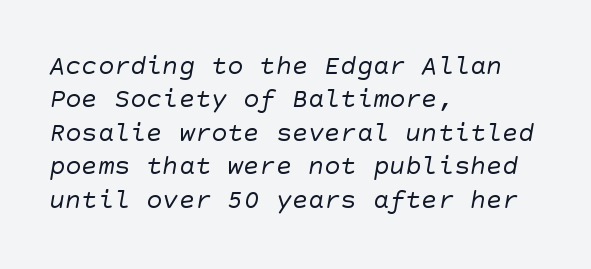
Leftover space on each line is placed entirely after the last word. Descender tails drop into unmarked territory. Standard letterfit; no display-style spreading of the glyphs. The font sits on the lighter half of the weight spectrum, regular included.
